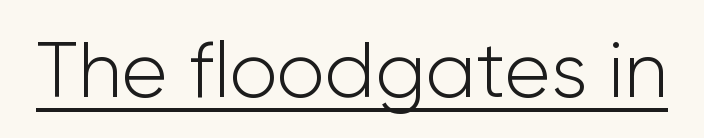
Q: Is the text bold? A: No.
Q: Is the text italic (slanted)? A: No, it is upright.
Q: Is the typeface a serif or a sans-serif typeface? A: Sans-serif.
Q: Is the text underlined? A: Yes.
Q: Is the spacing between letters normal or unusually wide? A: Normal.
Q: Width (condensed, normal, or wide)? A: Normal.
Q: Stroke contrast? A: Low.
Q: x-height? A: Medium.
Q: Monospaced? A: No.
